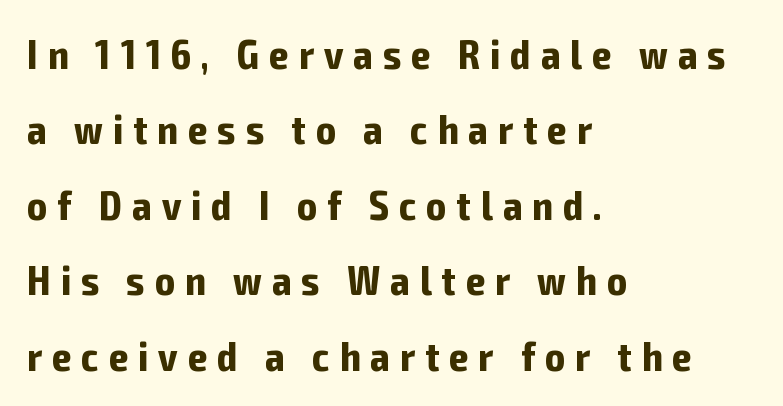
Caption: expanded tracking, letters set apart. The text was rendered using a sans face with plain stroke endings. This sample is left-justified, so line endings fall wherever the words run out. Think of a printed novel: that variable character pitch is what you see here. The font's upright variant was chosen for this text. These lines carry a lot of weight — the face is fully bold.
